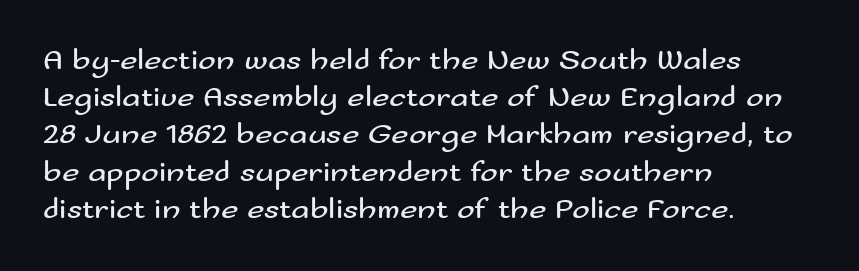
Q: Is the text bold? A: No.
Q: Is the text italic (slanted)? A: No, it is upright.
Q: Is the typeface a serif or a sans-serif typeface? A: Sans-serif.
Q: Is the text underlined? A: No.
Q: How is the paragraph aligned? A: Left-aligned.
Q: Is the spacing between letters normal or unusually wide? A: Normal.
Q: Width (condensed, normal, or wide)? A: Wide.
Q: Stroke contrast? A: Medium.
Q: x-height? A: Small.
Q: Monospaced? A: No.
